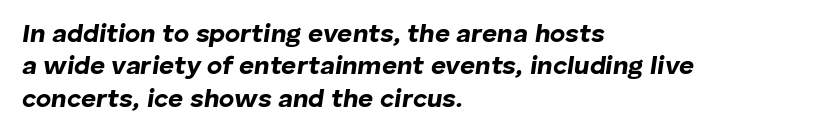
Q: Is the text bold? A: Yes.
Q: Is the text italic (slanted)? A: Yes, it leans right by about 8 degrees.
Q: Is the text underlined? A: No.
Q: How is the paragraph aligned? A: Left-aligned.
Q: Is the spacing between letters normal or unusually wide? A: Normal.
Q: Is the spacing between lines tight, normal or loose? A: Normal.
